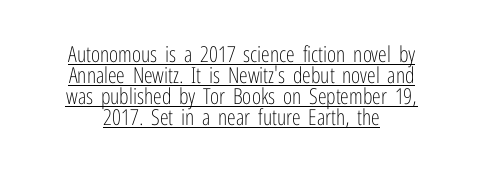
Q: Is the text bold? A: No.
Q: Is the text italic (slanted)? A: No, it is upright.
Q: Is the text underlined? A: Yes.
Q: How is the paragraph aligned? A: Centered.
Q: Is the spacing between letters normal or unusually wide? A: Normal.
Q: Is the spacing between lines tight, normal or loose? A: Tight.
